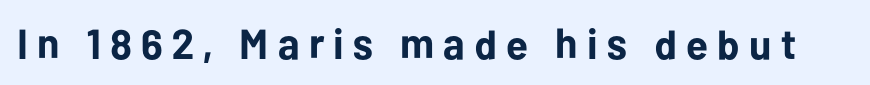
{"serif": "no", "italic": "no", "bold": "yes", "weight": "bold", "width": "normal", "stroke_contrast": "low", "x_height": "medium", "monospaced": "no", "underline": "no", "letter_spacing": "wide", "letter_spacing_em": 0.22, "glyph_px": 42}
